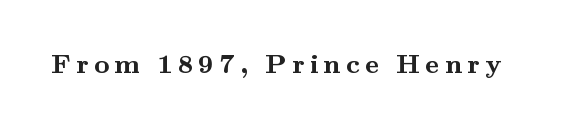
The lettering holds an erect, upright posture throughout. Check the space under the baseline: it is left empty. Does the weight exceed regular? Yes, all the way to bold.
